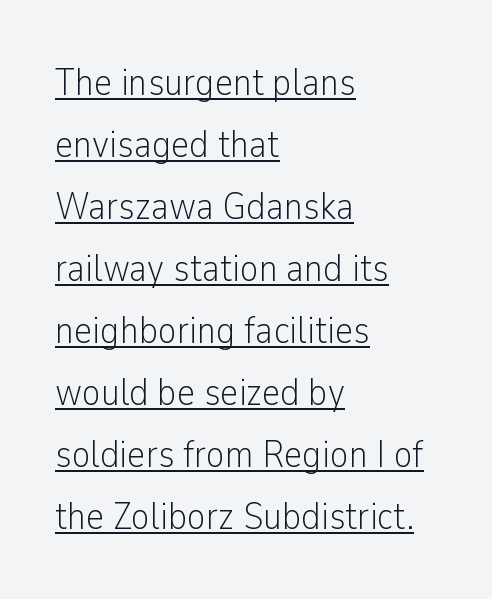
{"serif": "no", "italic": "no", "bold": "no", "weight": "light", "width": "condensed", "stroke_contrast": "low", "x_height": "medium", "monospaced": "no", "underline": "yes", "align": "left", "line_spacing": "normal", "line_spacing_ratio": 1.59, "letter_spacing": "normal", "letter_spacing_em": 0.0, "glyph_px": 39}
